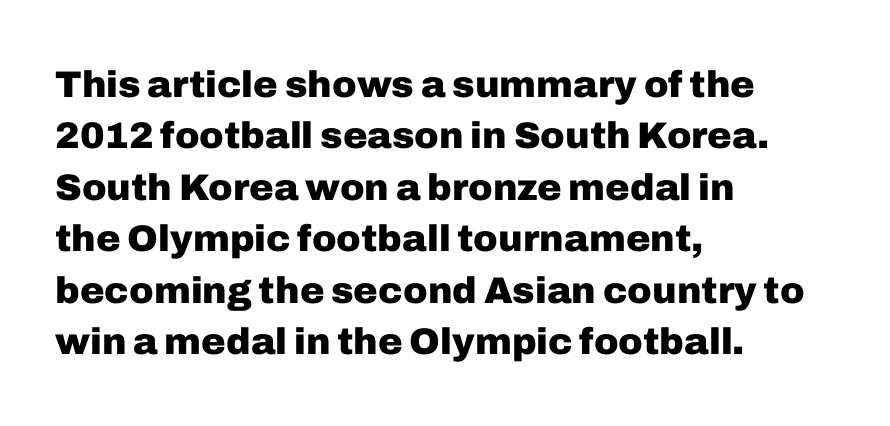
Q: Is the text bold? A: Yes.
Q: Is the text italic (slanted)? A: No, it is upright.
Q: Is the typeface a serif or a sans-serif typeface? A: Sans-serif.
Q: Is the text underlined? A: No.
Q: How is the paragraph aligned? A: Left-aligned.
Q: Is the spacing between letters normal or unusually wide? A: Normal.
Q: Is the spacing between lines tight, normal or loose? A: Normal.
Q: Width (condensed, normal, or wide)? A: Normal.
Q: Stroke contrast? A: Low.
Q: x-height? A: Medium.
Q: Monospaced? A: No.
